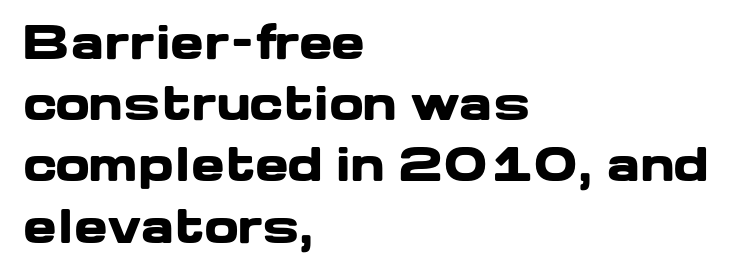
The image shows 45 px heavy, wide sans-serif type, upright; set left-aligned, normal line spacing (1.36x), normal letter spacing, not underlined; low stroke contrast and a medium x-height.
